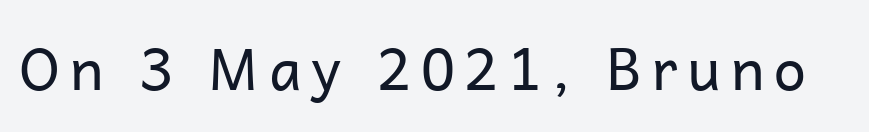
The image shows 58 px regular-weight sans-serif type, upright; set not underlined; low stroke contrast and a medium x-height.
